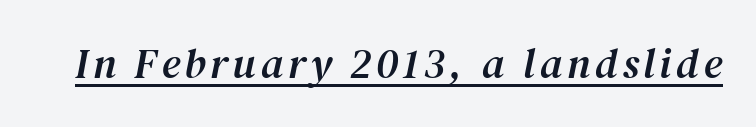
Underlined type. Unlike a clean sans, this face finishes its strokes with serifs. The specimen reads as italic at a glance. Here the designer chose a conventional face with non-uniform glyph widths.
